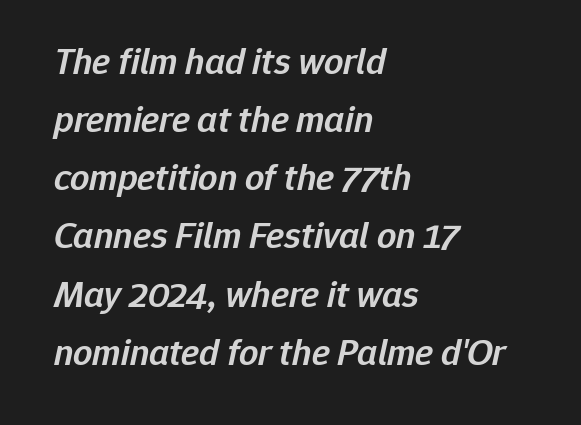
The tracking reads as untouched default to a designer's eye. A typesetter would call this proportional, since set widths differ per character. This block has exactly the height ordinary leading produces. Is the type bold? Partly — it's a semibold, heavier than regular but not fully bold. The passage is arranged the way most books set body copy — flush left. When letters slant like this, we call the style italic.
